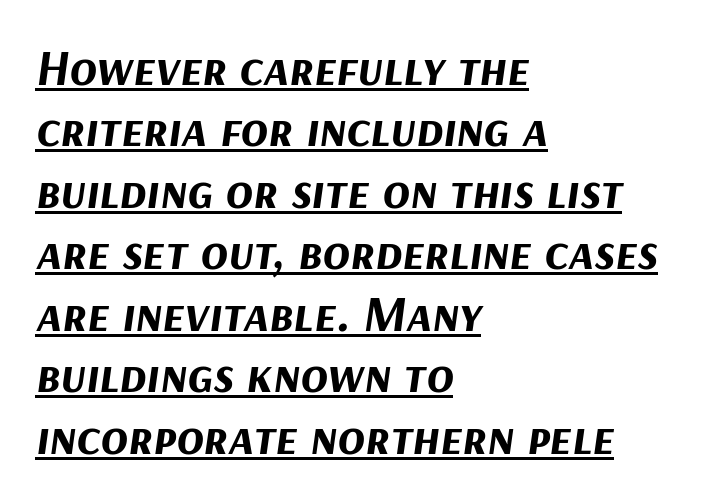
{"italic": "yes", "lean": "right", "slant_degrees": 9, "bold": "yes", "weight": "bold", "width": "normal", "stroke_contrast": "medium", "x_height": "medium", "monospaced": "no", "underline": "yes", "align": "left", "line_spacing_ratio": 1.23, "letter_spacing": "normal", "letter_spacing_em": 0.0, "glyph_px": 50}
